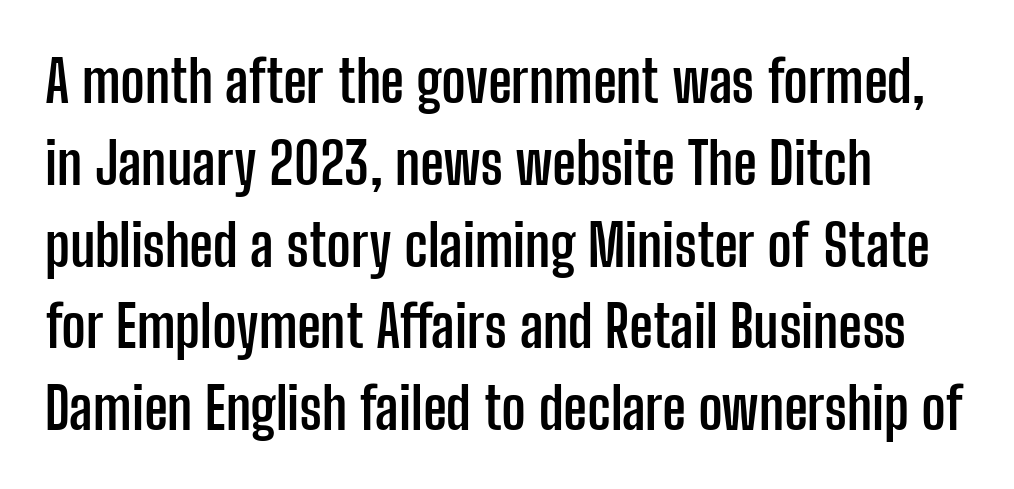
Which margin do the lines hug? The left one — the right edge is uneven. Do the characters align in a grid? No, the font is proportional. Baseline-to-baseline distance is the conventional proportion of letter height. The font family rendered here belongs to the sans-serif group. The specimen omits any rule beneath the text block's lines. The strokes are fattened all the way to bold.
